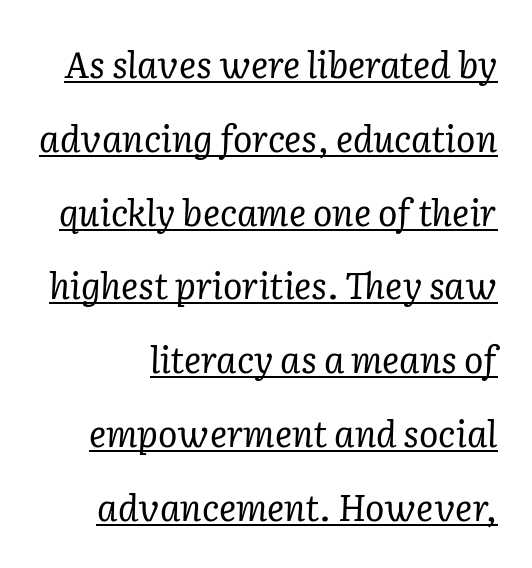
{"serif": "yes", "italic": "yes", "lean": "right", "slant_degrees": 2, "bold": "no", "weight": "regular", "width": "normal", "stroke_contrast": "low", "x_height": "medium", "monospaced": "no", "underline": "yes", "line_spacing": "loose", "line_spacing_ratio": 2.05, "letter_spacing": "normal", "letter_spacing_em": 0.0, "glyph_px": 36}
